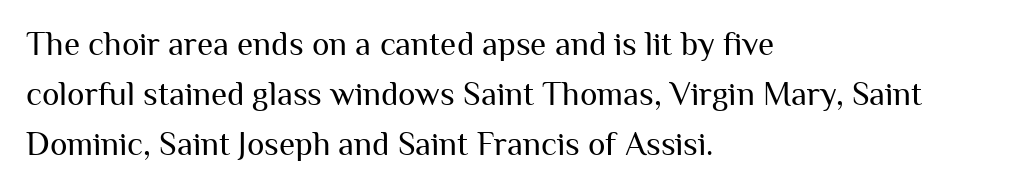
Spacing verdict: proportional, widths tailored to each character. Lines of text with bare space underneath. Glyph-to-glyph distance matches everyday printed text. A typesetter would mark this as roman, not italic. The rag falls on the right side of this text block. The block of text has a typical density, with ordinary space between rows.
